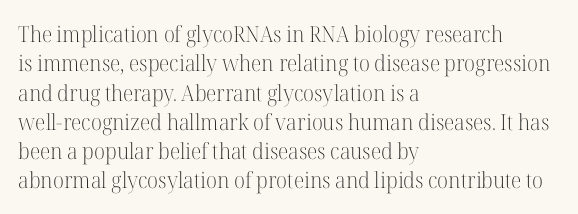
The image shows 22 px text type, upright; set left-aligned, normal line spacing (1.33x), normal letter spacing, not underlined.
